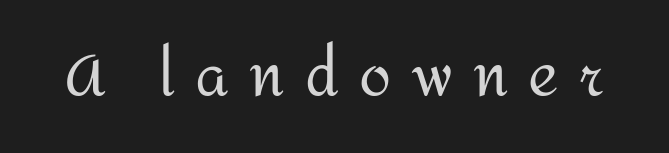
{"serif": "no", "italic": "no", "bold": "no", "weight": "regular", "width": "normal", "stroke_contrast": "medium", "x_height": "medium", "monospaced": "no", "underline": "no", "letter_spacing": "wide", "letter_spacing_em": 0.35, "glyph_px": 58}
